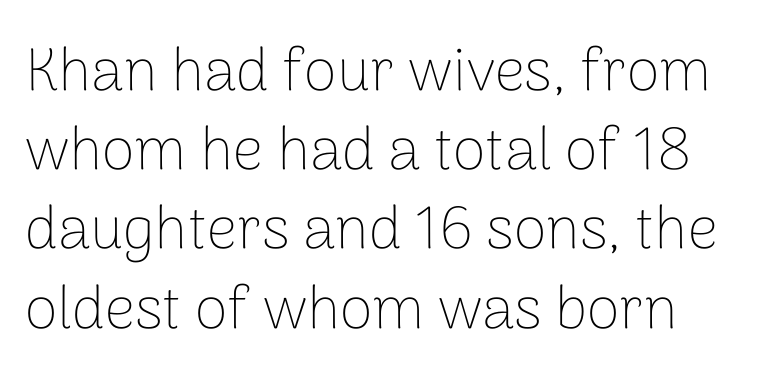
Q: Is the text bold? A: No.
Q: Is the text italic (slanted)? A: No, it is upright.
Q: Is the typeface a serif or a sans-serif typeface? A: Sans-serif.
Q: Is the text underlined? A: No.
Q: How is the paragraph aligned? A: Left-aligned.
Q: Is the spacing between letters normal or unusually wide? A: Normal.
Q: Is the spacing between lines tight, normal or loose? A: Normal.
Q: Width (condensed, normal, or wide)? A: Normal.
Q: Stroke contrast? A: Low.
Q: x-height? A: Medium.
Q: Monospaced? A: No.
